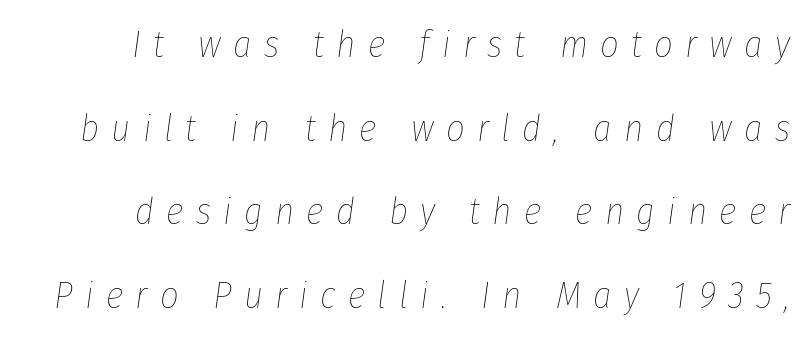
Q: Is the text bold? A: No.
Q: Is the text italic (slanted)? A: Yes, it leans right by about 8 degrees.
Q: Is the text underlined? A: No.
Q: Is the spacing between letters normal or unusually wide? A: Unusually wide.
Q: Is the spacing between lines tight, normal or loose? A: Loose.
Q: Width (condensed, normal, or wide)? A: Condensed.
Q: Stroke contrast? A: Low.
Q: x-height? A: Medium.
Q: Monospaced? A: No.
